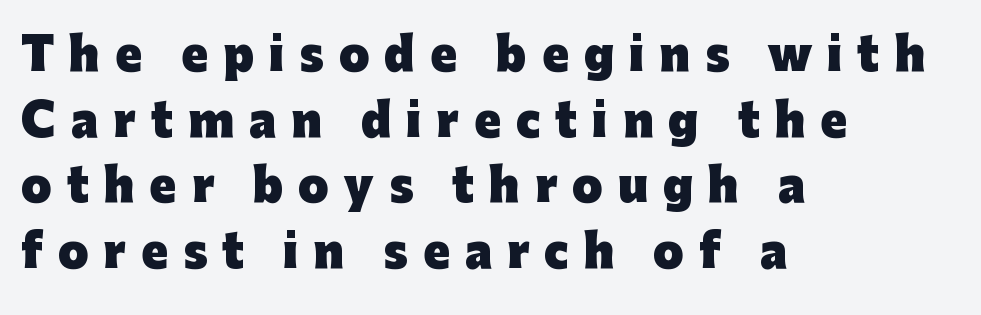
The image shows 44 px heavy sans-serif type, upright; set left-aligned, normal line spacing (1.49x), unusually wide letter spacing (+0.34 em), not underlined; low stroke contrast and a medium x-height.
